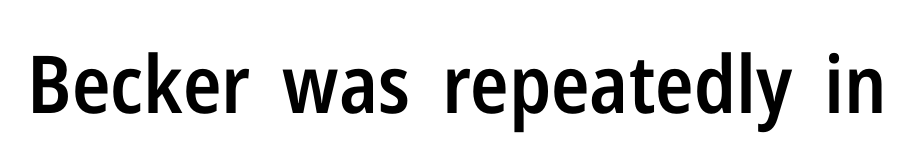
The face used here is proportionally spaced, like ordinary book or web type. Caption: standard tracking, unaltered. You can tell it's not italic because the verticals are truly vertical. Stems and bowls a touch heavier than normal — semibold. The passage shown is typeset with a sans-serif family. Bare-footed words on every line.
